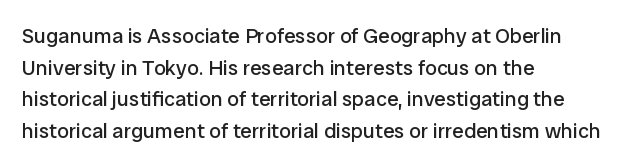
The image shows 21 px text type, upright; set left-aligned, normal line spacing (1.51x), normal letter spacing, not underlined.
